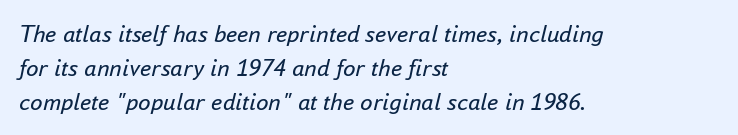
Q: Is the text bold? A: No.
Q: Is the text italic (slanted)? A: Yes, it leans right by about 16 degrees.
Q: Is the text underlined? A: No.
Q: How is the paragraph aligned? A: Left-aligned.
Q: Is the spacing between letters normal or unusually wide? A: Normal.
Q: Is the spacing between lines tight, normal or loose? A: Normal.
